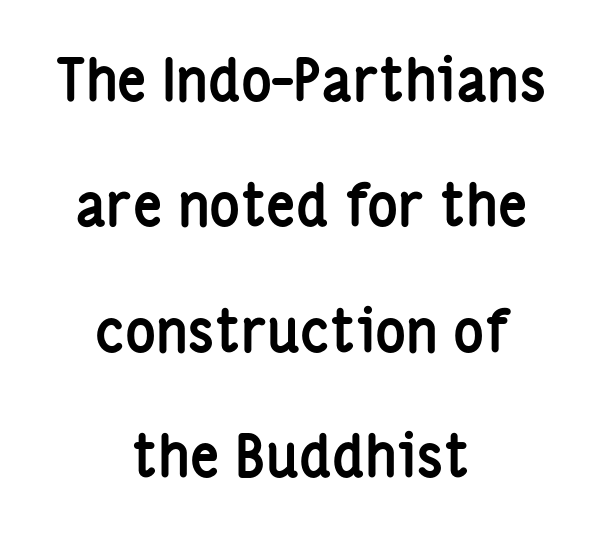
Q: Is the text bold? A: Yes.
Q: Is the text italic (slanted)? A: No, it is upright.
Q: Is the typeface a serif or a sans-serif typeface? A: Sans-serif.
Q: Is the text underlined? A: No.
Q: How is the paragraph aligned? A: Centered.
Q: Is the spacing between letters normal or unusually wide? A: Normal.
Q: Is the spacing between lines tight, normal or loose? A: Loose.
Q: Width (condensed, normal, or wide)? A: Condensed.
Q: Stroke contrast? A: Low.
Q: x-height? A: Medium.
Q: Monospaced? A: No.
